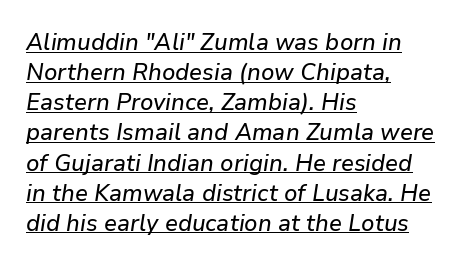
The letterforms sit shoulder to shoulder at normal distance. Quick note: italic. Does a line run under the words? Yes, clearly. A classic flush-left, rag-right setting is used for this passage.
